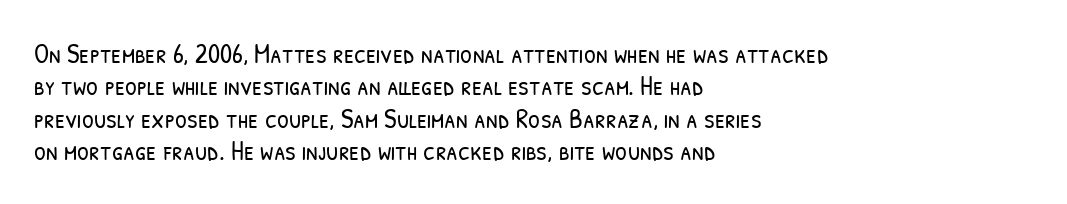
Q: Is the text bold? A: No.
Q: Is the text underlined? A: No.
Q: How is the paragraph aligned? A: Left-aligned.
Q: Is the spacing between letters normal or unusually wide? A: Normal.
